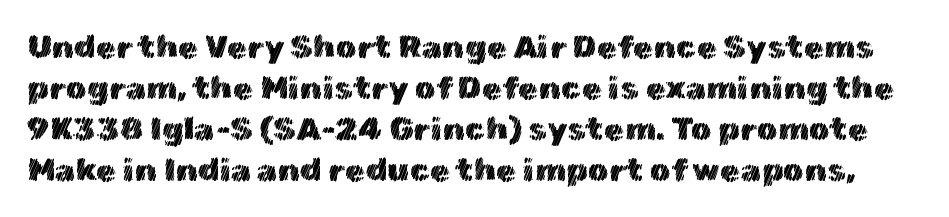
Q: Is the text italic (slanted)? A: No, it is upright.
Q: Is the text underlined? A: No.
Q: Is the spacing between letters normal or unusually wide? A: Normal.
Q: Width (condensed, normal, or wide)? A: Normal.
Q: x-height? A: Medium.
Q: Monospaced? A: No.
